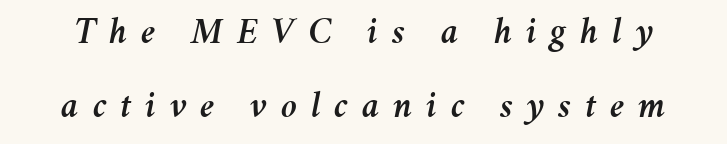
{"italic": "yes", "lean": "right", "slant_degrees": 11, "width": "normal", "stroke_contrast": "medium", "x_height": "medium", "monospaced": "no", "underline": "no", "line_spacing": "loose", "line_spacing_ratio": 1.99, "letter_spacing": "wide", "letter_spacing_em": 0.37, "glyph_px": 37}
